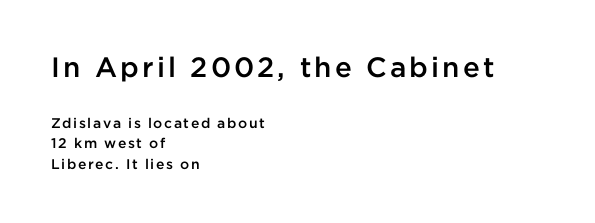
The image shows 28 px semibold sans-serif type, upright; set left-aligned, normal line spacing (1.47x), not underlined; the first (top) block is 2.0x larger; low stroke contrast and a medium x-height.
